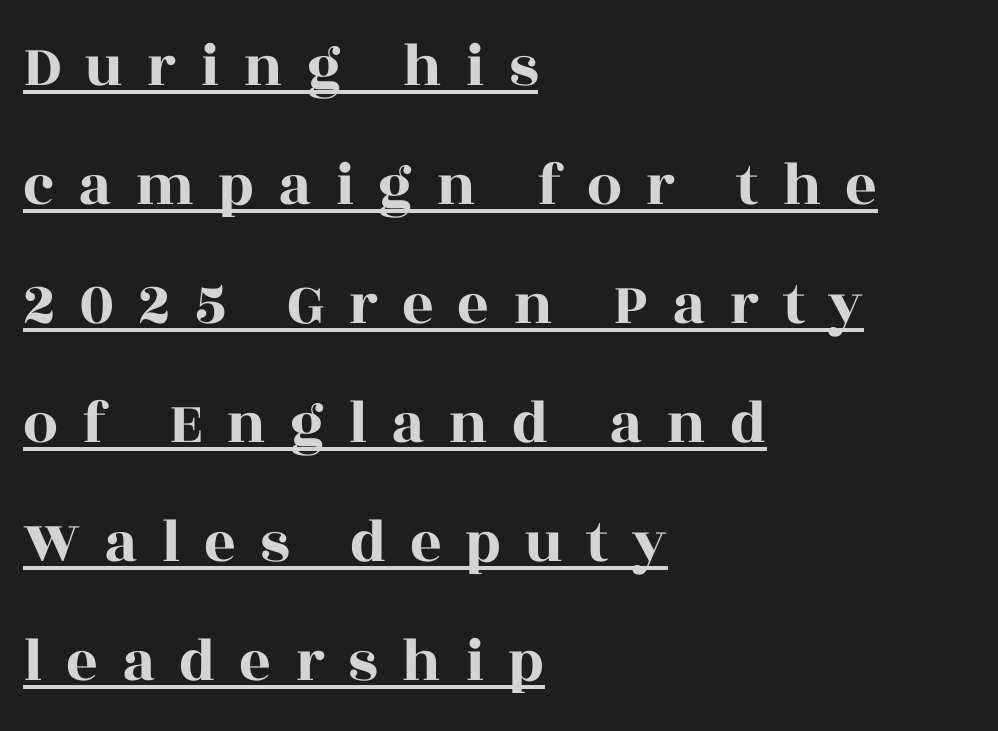
Q: Is the text italic (slanted)? A: No, it is upright.
Q: Is the typeface a serif or a sans-serif typeface? A: Serif.
Q: Is the text underlined? A: Yes.
Q: How is the paragraph aligned? A: Left-aligned.
Q: Is the spacing between letters normal or unusually wide? A: Unusually wide.
Q: Is the spacing between lines tight, normal or loose? A: Loose.
Q: Width (condensed, normal, or wide)? A: Wide.
Q: x-height? A: Large.
Q: Monospaced? A: No.
